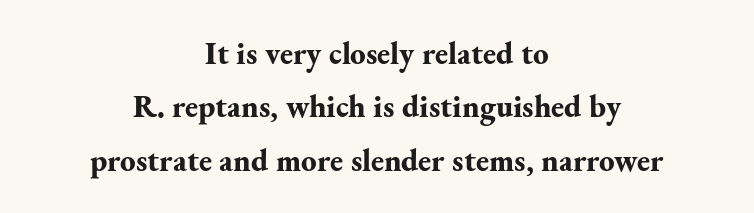
Q: Is the text bold? A: Yes.
Q: Is the text italic (slanted)? A: No, it is upright.
Q: Is the typeface a serif or a sans-serif typeface? A: Serif.
Q: Is the text underlined? A: No.
Q: How is the paragraph aligned? A: Centered.
Q: Is the spacing between letters normal or unusually wide? A: Normal.
Q: Width (condensed, normal, or wide)? A: Normal.
Q: Stroke contrast? A: Medium.
Q: x-height? A: Small.
Q: Monospaced? A: No.
